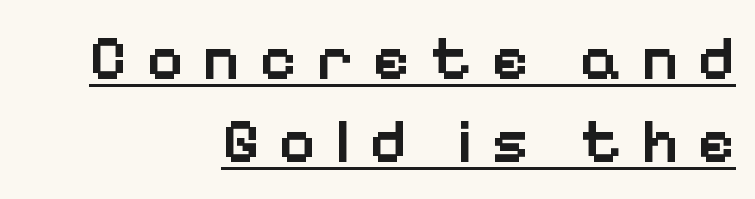
{"serif": "no", "italic": "no", "bold": "semi", "weight": "semibold", "width": "normal", "stroke_contrast": "low", "x_height": "medium", "monospaced": "no", "underline": "yes", "align": "right", "line_spacing": "normal", "line_spacing_ratio": 1.31, "letter_spacing": "wide", "letter_spacing_em": 0.3, "glyph_px": 63}
